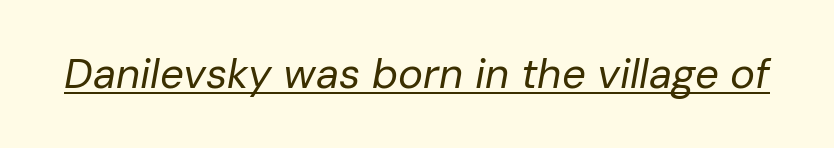
The typography opts for an oblique posture over an upright one. You could not count columns in this text — the font is proportionally spaced. Stems here are at most as thick as an everyday book face. This rendering leaves character spacing at its baseline value. Students, observe the line beneath the letters — that is underlining.
